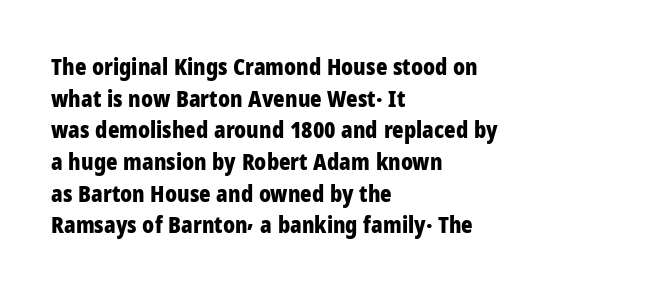
Beneath every word, the page is bare. Successive baselines arrive at the customary interval. It's the straight-up-and-down kind of type. Which margin do the lines hug? The left one — the right edge is uneven. Thick stems and heavy bowls — unmistakably bold.
